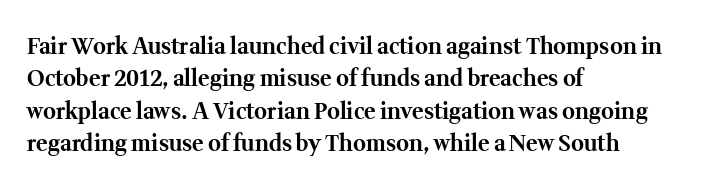
The image shows 22 px bold type, upright; set left-aligned, normal line spacing (1.47x), normal letter spacing, not underlined.
